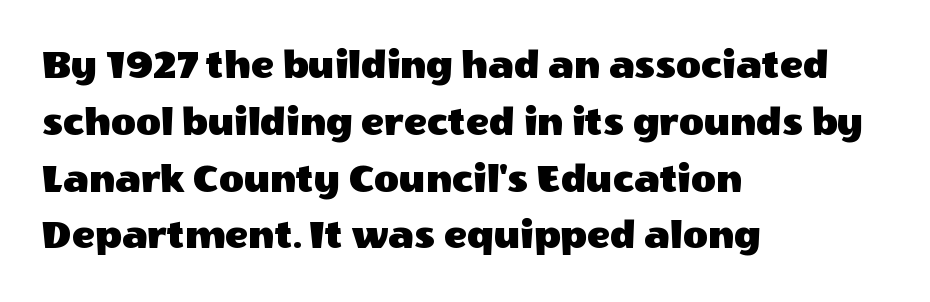
The image shows 43 px sans-serif type, upright; set left-aligned, normal line spacing (1.32x), normal letter spacing, not underlined; a large x-height.
